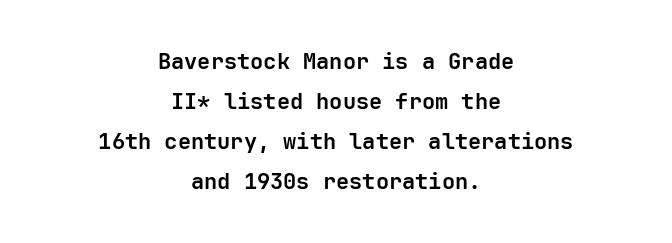
The image shows 22 px bold type, upright; set centered, line spacing 1.82x, normal letter spacing, not underlined.
